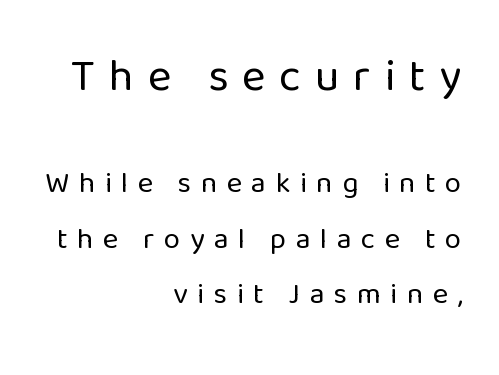
Q: Is the text bold? A: No.
Q: Is the text italic (slanted)? A: No, it is upright.
Q: Is the typeface a serif or a sans-serif typeface? A: Sans-serif.
Q: Is the text underlined? A: No.
Q: How is the paragraph aligned? A: Right-aligned.
Q: Is the spacing between letters normal or unusually wide? A: Unusually wide.
Q: Which block of text is set in a larger size, the first (top) or the second (bottom)? A: The first (top) one.
Q: Width (condensed, normal, or wide)? A: Normal.
Q: Stroke contrast? A: Low.
Q: x-height? A: Medium.
Q: Monospaced? A: No.
